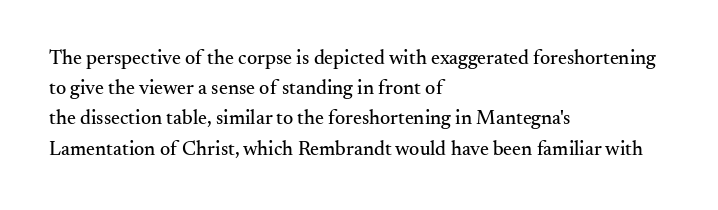
The image shows 20 px text type, upright; set left-aligned, normal line spacing (1.51x), normal letter spacing, not underlined.
